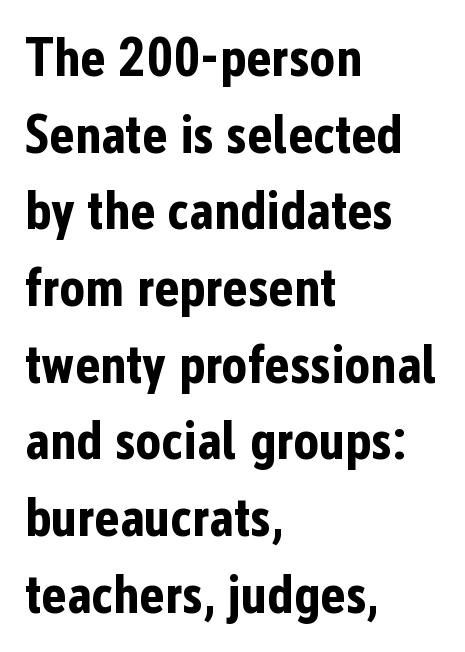
The image shows 54 px bold, condensed sans-serif type, upright; set left-aligned, normal line spacing (1.42x), normal letter spacing, not underlined; low stroke contrast and a medium x-height.
